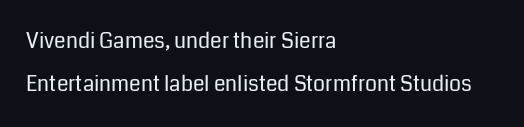
{"italic": "no", "bold": "no", "underline": "no", "align": "left", "line_spacing": "loose", "line_spacing_ratio": 2.06, "letter_spacing": "normal", "letter_spacing_em": 0.0, "glyph_px": 21}
